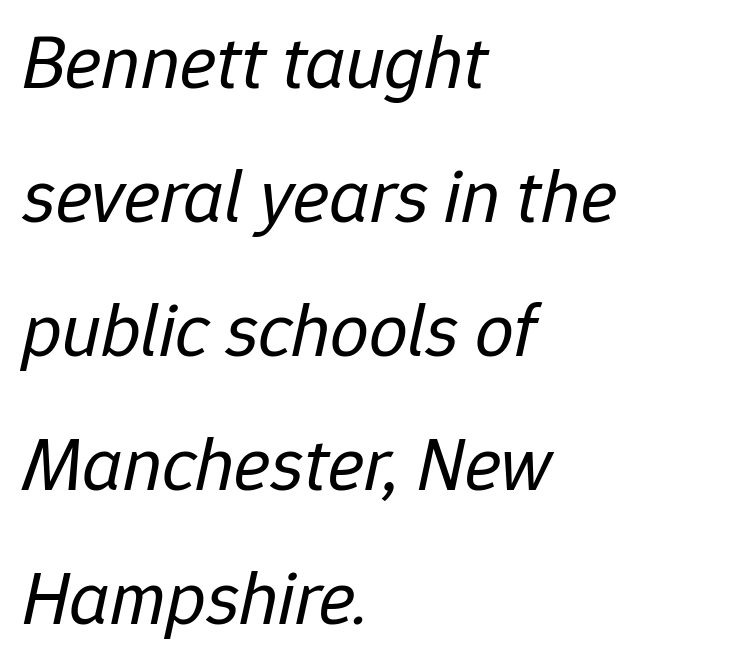
{"italic": "yes", "lean": "right", "slant_degrees": 12, "bold": "no", "weight": "regular", "width": "normal", "stroke_contrast": "low", "x_height": "medium", "monospaced": "no", "underline": "no", "align": "left", "line_spacing_ratio": 1.74, "letter_spacing": "normal", "letter_spacing_em": 0.0, "glyph_px": 77}
